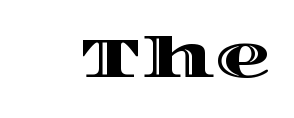
{"italic": "no", "width": "wide", "x_height": "large", "monospaced": "no", "underline": "no", "letter_spacing": "normal", "letter_spacing_em": 0.0, "glyph_px": 56}
